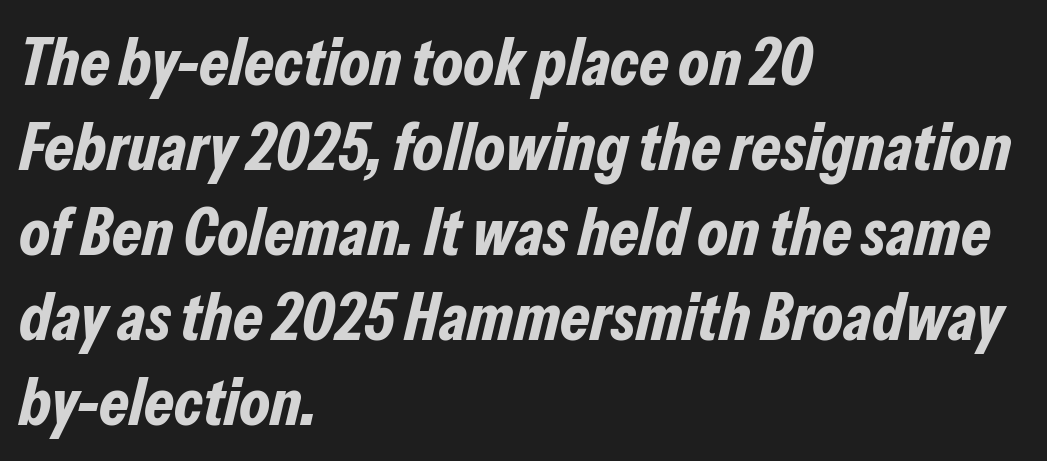
Compared with ordinary roman type, these characters are visibly tilted. Unmarked baselines from the first word to the last. This sample has the flowing, uneven cadence of proportional lettering. What stands out about the letter spacing? Nothing — it is the standard amount. Summary of weight: heavy, a full bold.
